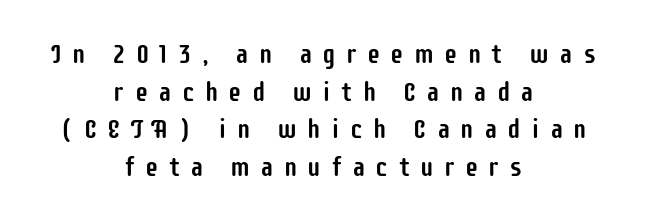
{"italic": "no", "underline": "no", "align": "center", "line_spacing": "normal", "line_spacing_ratio": 1.39, "letter_spacing": "wide", "letter_spacing_em": 0.37, "glyph_px": 27}
